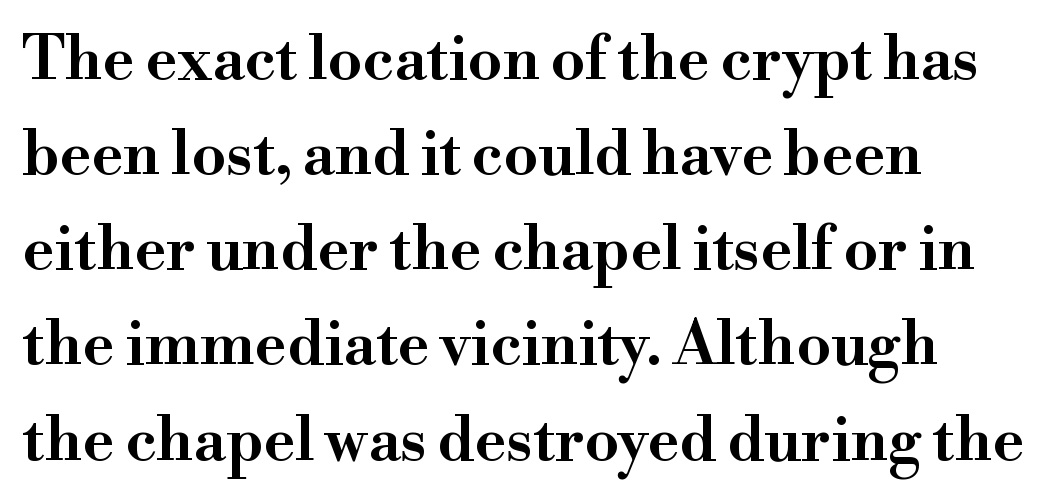
{"serif": "yes", "italic": "no", "width": "wide", "stroke_contrast": "high", "x_height": "small", "monospaced": "no", "underline": "no", "align": "left", "line_spacing": "normal", "line_spacing_ratio": 1.56, "letter_spacing": "normal", "letter_spacing_em": 0.0, "glyph_px": 61}
